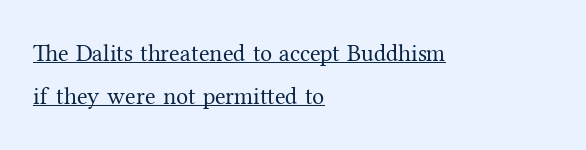
Italic? Not at all — the glyphs are vertical. A baseline rule has been typeset under these characters. Tracking value appears to be zero — textbook default spacing. The passage is arranged the way most books set body copy — flush left. This is not heavy type; no bold has been used.
